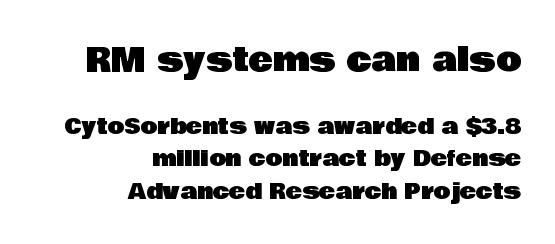
Q: Is the text italic (slanted)? A: No, it is upright.
Q: Is the typeface a serif or a sans-serif typeface? A: Sans-serif.
Q: Is the text underlined? A: No.
Q: How is the paragraph aligned? A: Right-aligned.
Q: Is the spacing between letters normal or unusually wide? A: Normal.
Q: Is the spacing between lines tight, normal or loose? A: Normal.
Q: Which block of text is set in a larger size, the first (top) or the second (bottom)? A: The first (top) one.
Q: Width (condensed, normal, or wide)? A: Normal.
Q: Stroke contrast? A: Low.
Q: x-height? A: Large.
Q: Monospaced? A: No.
